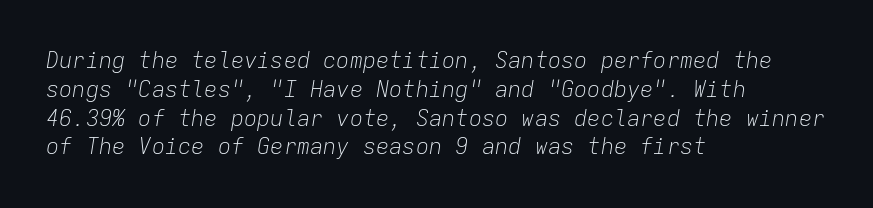
Q: Is the text bold? A: No.
Q: Is the text italic (slanted)? A: Yes, it leans right by about 9 degrees.
Q: Is the text underlined? A: No.
Q: How is the paragraph aligned? A: Left-aligned.
Q: Is the spacing between letters normal or unusually wide? A: Normal.
Q: Is the spacing between lines tight, normal or loose? A: Normal.
